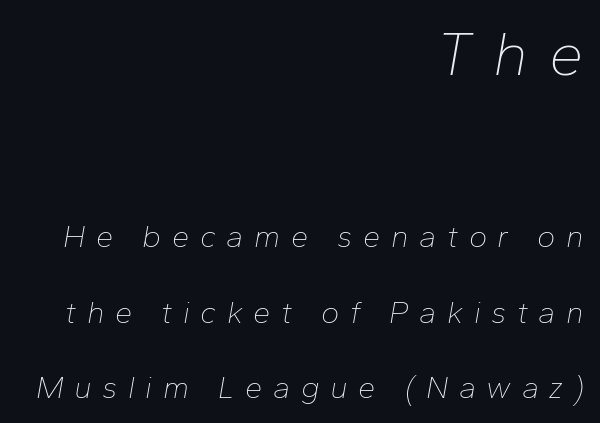
The image shows 62 px thin type, italic (leaning right); set right-aligned, loose line spacing (2.44x), unusually wide letter spacing (+0.34 em), not underlined; the first (top) block is 2.0x larger; low stroke contrast and a medium x-height.
